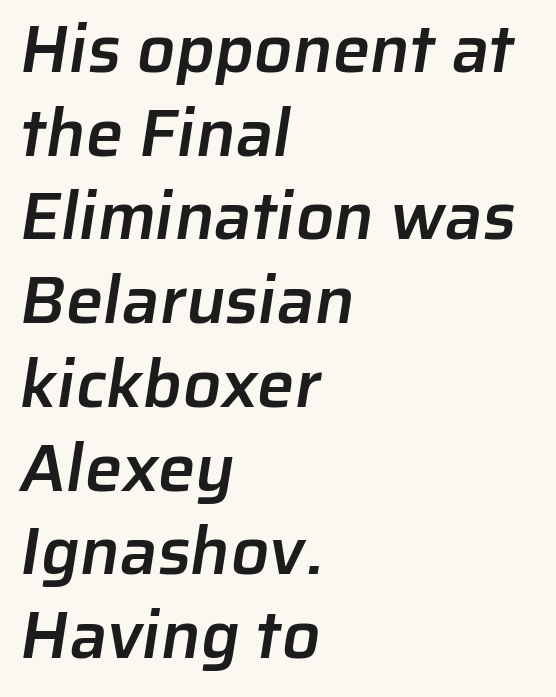
The image shows 67 px semibold sans-serif type; set left-aligned, normal line spacing (1.25x), normal letter spacing, not underlined; low stroke contrast and a medium x-height.
